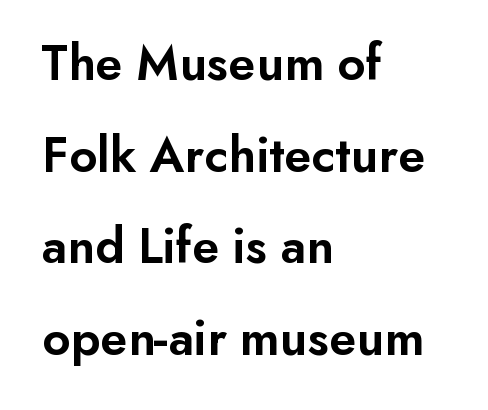
Q: Is the text bold? A: Semi-bold.
Q: Is the text italic (slanted)? A: No, it is upright.
Q: Is the typeface a serif or a sans-serif typeface? A: Sans-serif.
Q: Is the text underlined? A: No.
Q: How is the paragraph aligned? A: Left-aligned.
Q: Is the spacing between letters normal or unusually wide? A: Normal.
Q: Width (condensed, normal, or wide)? A: Normal.
Q: Stroke contrast? A: Low.
Q: x-height? A: Small.
Q: Monospaced? A: No.
